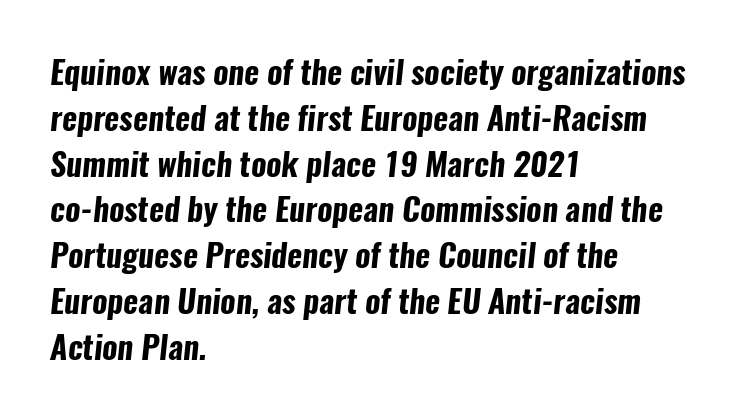
The image shows 32 px bold, condensed sans-serif type; set left-aligned, normal line spacing (1.43x), normal letter spacing, not underlined; low stroke contrast and a medium x-height.
